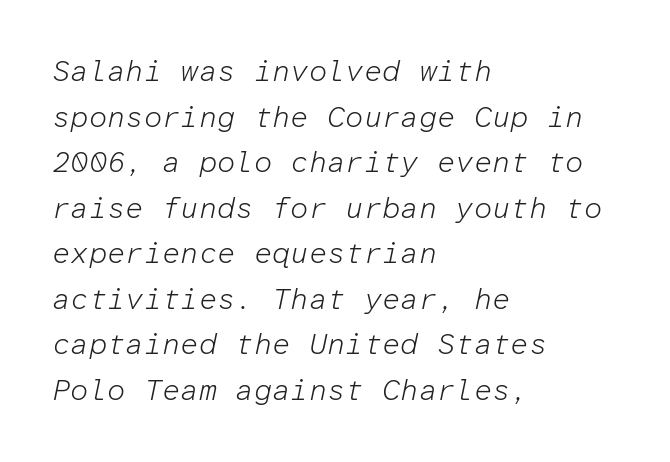
Quick note: underline off. Interline gaps are of average width in this sample. Nothing unusual about the tracking: characters are spaced as the font intends. Think standard paragraph weight, or any step lighter than that. The axis of the letterforms is tilted away from vertical. A typesetter would call this monospace, since all characters share one set width.
